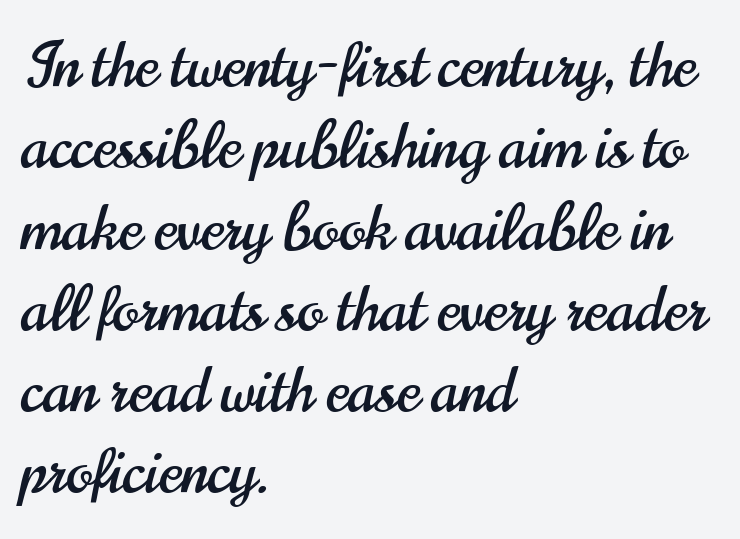
The image shows 63 px condensed sans-serif type; set left-aligned, normal line spacing (1.29x), normal letter spacing, not underlined; high stroke contrast and a small x-height.
